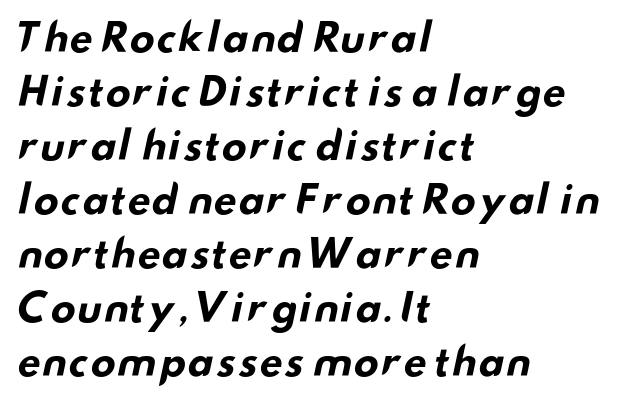
The image shows 38 px bold, wide sans-serif type; set left-aligned, normal line spacing (1.42x), normal letter spacing, not underlined; low stroke contrast and a small x-height.
